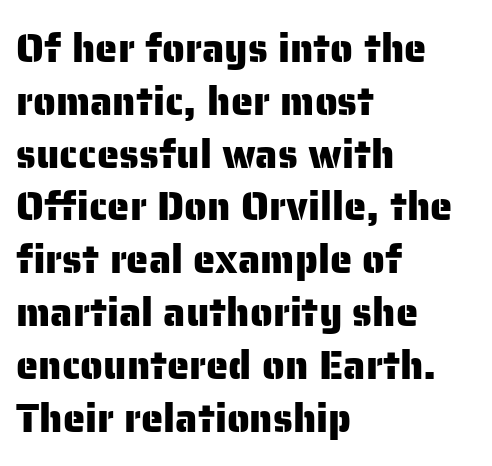
Evenly set lines give the paragraph a standard silhouette. Just letters on the line, the space beneath them empty. Serif or sans? Sans — the stroke terminals are bare. Students, note that the glyphs here touch the page at normal intervals.
